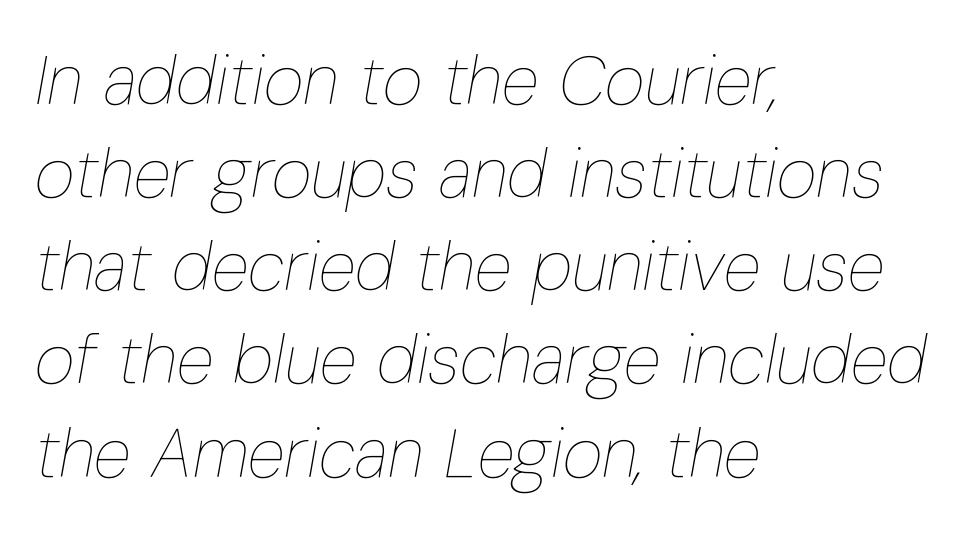
Q: Is the text bold? A: No.
Q: Is the text italic (slanted)? A: Yes, it leans right by about 10 degrees.
Q: Is the text underlined? A: No.
Q: How is the paragraph aligned? A: Left-aligned.
Q: Is the spacing between letters normal or unusually wide? A: Normal.
Q: Is the spacing between lines tight, normal or loose? A: Normal.
Q: Width (condensed, normal, or wide)? A: Condensed.
Q: Stroke contrast? A: Low.
Q: x-height? A: Medium.
Q: Monospaced? A: No.
